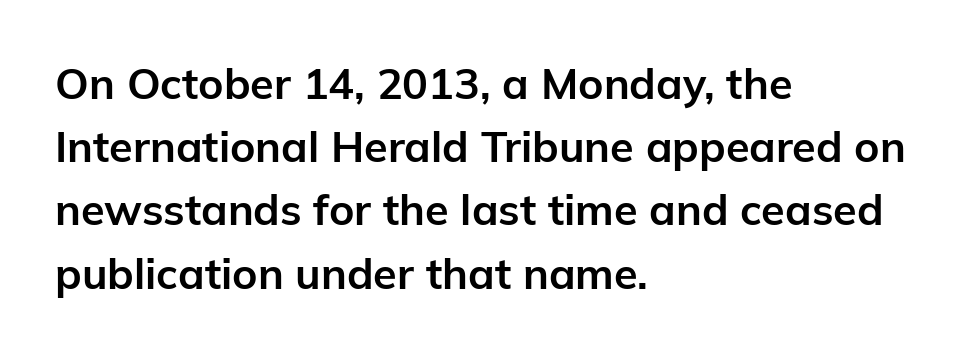
Q: Is the text bold? A: Yes.
Q: Is the text italic (slanted)? A: No, it is upright.
Q: Is the typeface a serif or a sans-serif typeface? A: Sans-serif.
Q: Is the text underlined? A: No.
Q: How is the paragraph aligned? A: Left-aligned.
Q: Is the spacing between letters normal or unusually wide? A: Normal.
Q: Is the spacing between lines tight, normal or loose? A: Normal.
Q: Width (condensed, normal, or wide)? A: Normal.
Q: Stroke contrast? A: Low.
Q: x-height? A: Medium.
Q: Monospaced? A: No.
